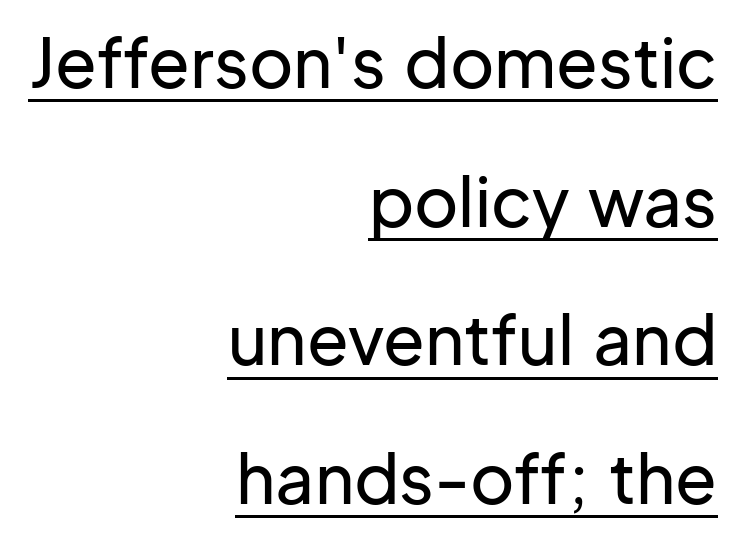
Between one letter and the next there's only the usual sliver of space. Widely set lines give the paragraph a tall, airy silhouette. Does the lettering tilt? It doesn't — this is upright. Serifs: no, the terminals of the letterforms are clean.
